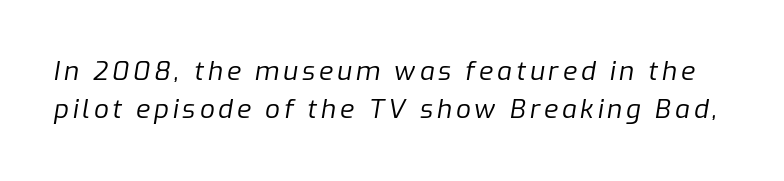
The image shows 26 px text type, italic (leaning right); set normal line spacing (1.47x), not underlined.
